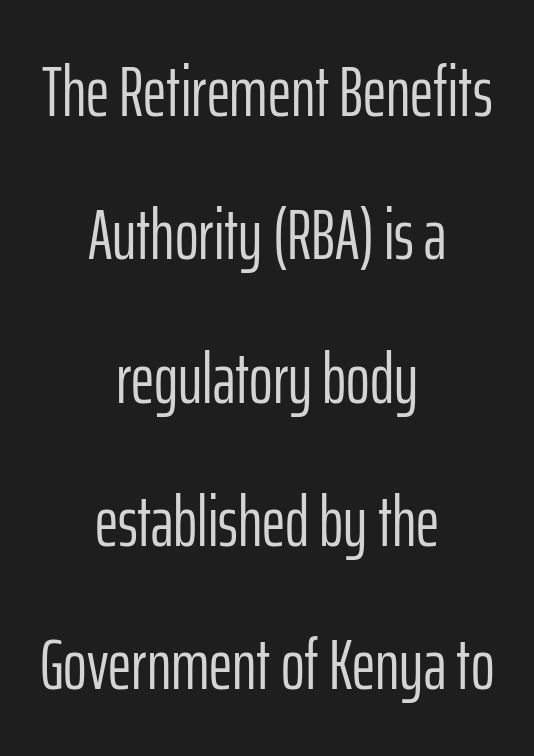
Unlike italic type, these characters show no tilt at all. This sample is center-justified, so both line endings float freely. These lines are rendered in a variable-pitch font. Quick note: interline space is abundant. Nope, no serifs anywhere on these letters. The cut favours lightness, reaching ordinary text weight at its darkest.
